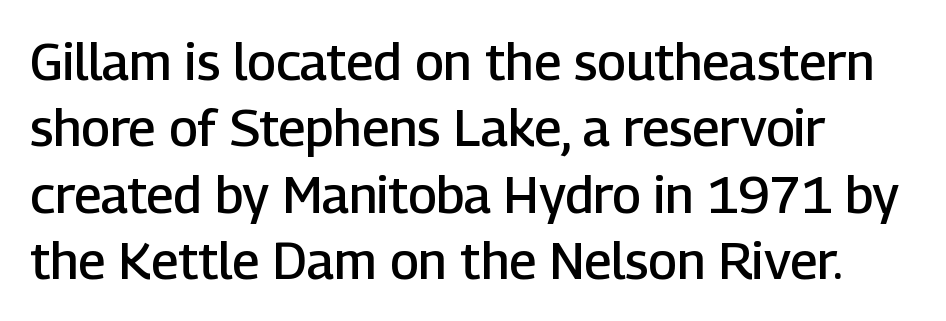
Q: Is the text bold? A: Semi-bold.
Q: Is the text italic (slanted)? A: No, it is upright.
Q: Is the typeface a serif or a sans-serif typeface? A: Sans-serif.
Q: Is the text underlined? A: No.
Q: How is the paragraph aligned? A: Left-aligned.
Q: Is the spacing between letters normal or unusually wide? A: Normal.
Q: Is the spacing between lines tight, normal or loose? A: Normal.
Q: Width (condensed, normal, or wide)? A: Normal.
Q: Stroke contrast? A: Low.
Q: x-height? A: Medium.
Q: Monospaced? A: No.
